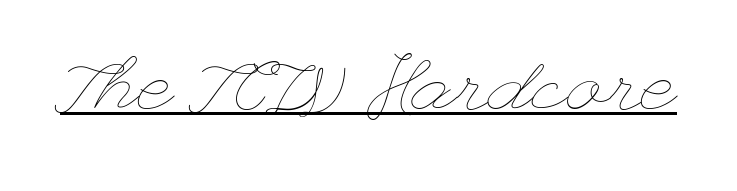
Weight class: somewhere from thin through regular. Descenders here cross a horizontal rule under the line. Letter spacing: default.
